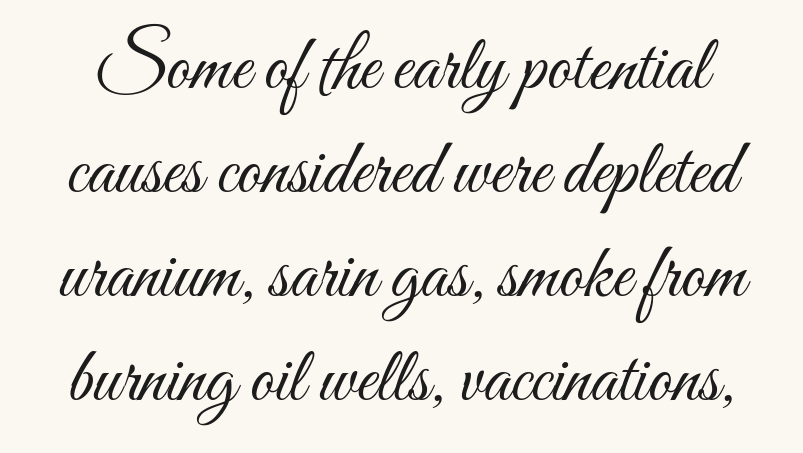
The letterforms sit shoulder to shoulder at normal distance. These glyphs show unthickened strokes, regular width or finer. Think of a printed novel: that variable character pitch is what you see here. Glance below the letters and you will spot only blank space. Quick note: interline space is typical.
